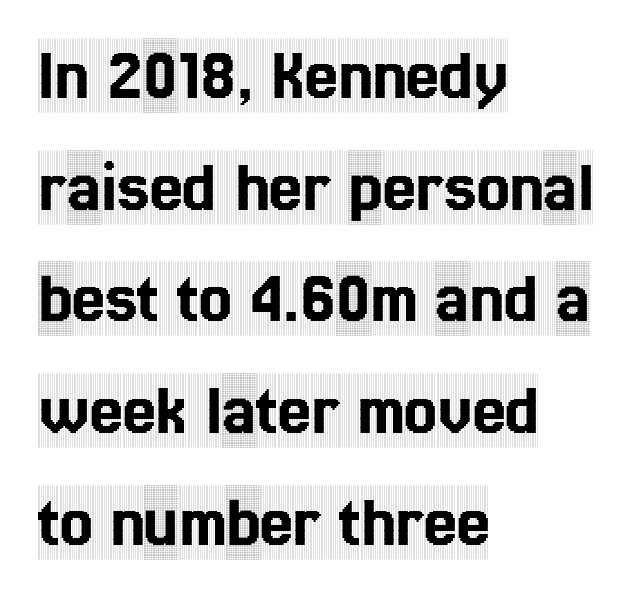
{"serif": "yes", "italic": "no", "width": "condensed", "x_height": "large", "monospaced": "no", "underline": "no", "align": "left", "line_spacing": "normal", "line_spacing_ratio": 1.51, "letter_spacing": "normal", "letter_spacing_em": 0.0, "glyph_px": 74}
